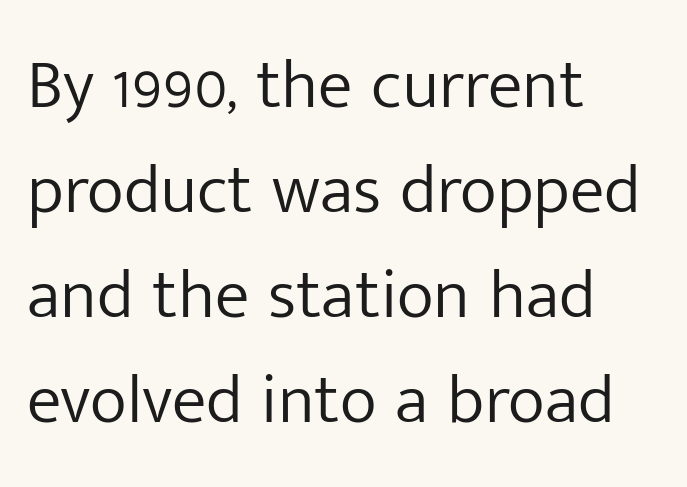
Inter-character spacing is left at the font's built-in metrics. Leftover space on each line is placed entirely after the last word. Quick note: not italic, upright. Evenly set lines give the paragraph a standard silhouette. The letters advance in unequal steps, a hallmark of proportional type.
